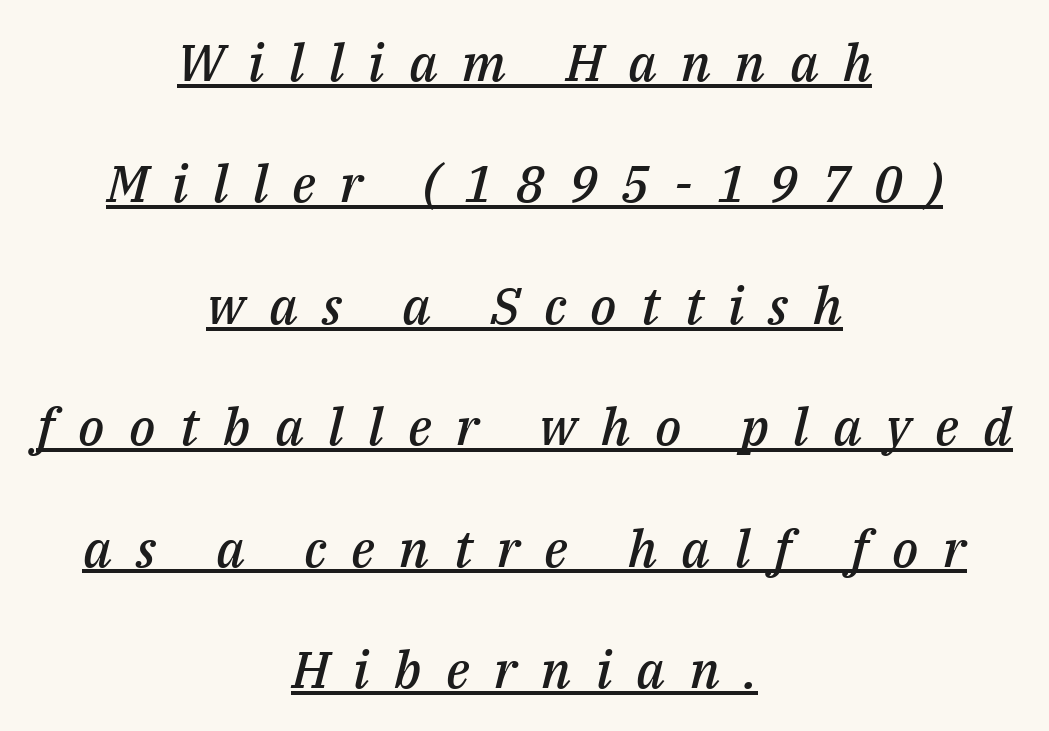
The image shows 51 px semibold type, italic (leaning right); set centered, loose line spacing (2.38x), unusually wide letter spacing (+0.48 em), underlined; medium stroke contrast and a medium x-height.
